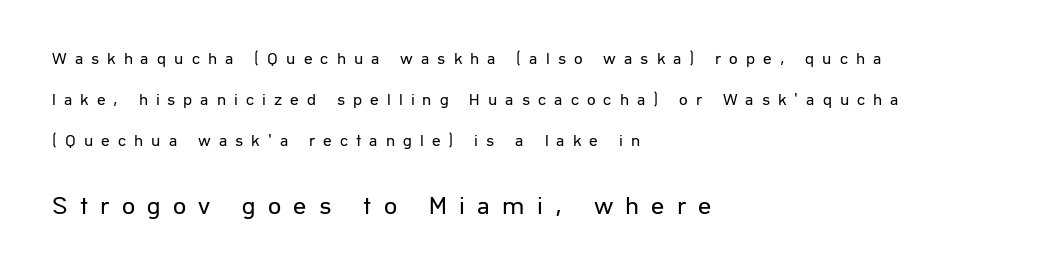
If you squint, the bottom block still reads clearly — it's the larger of the two. The compositor pushed each line to the left boundary. Whoever set this chose breathing room over compactness in the vertical rhythm. Unmarked baselines from the first word to the last.
